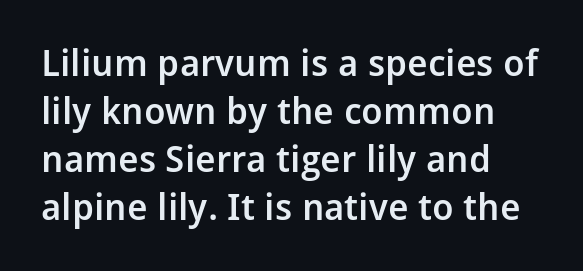
Q: Is the text bold? A: Semi-bold.
Q: Is the text italic (slanted)? A: No, it is upright.
Q: Is the typeface a serif or a sans-serif typeface? A: Sans-serif.
Q: Is the text underlined? A: No.
Q: How is the paragraph aligned? A: Left-aligned.
Q: Is the spacing between letters normal or unusually wide? A: Normal.
Q: Is the spacing between lines tight, normal or loose? A: Normal.
Q: Width (condensed, normal, or wide)? A: Normal.
Q: Stroke contrast? A: Low.
Q: x-height? A: Medium.
Q: Monospaced? A: No.
